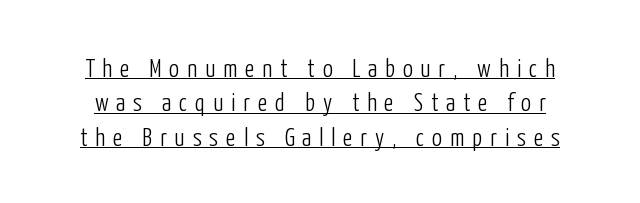
{"italic": "no", "bold": "no", "underline": "yes", "line_spacing": "normal", "line_spacing_ratio": 1.38, "letter_spacing": "wide", "letter_spacing_em": 0.31, "glyph_px": 25}
